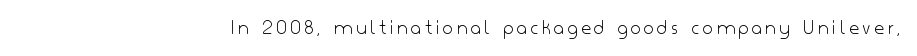
Nope, not italic — everything's standing straight. Weight: regular or lighter. This rendering features lettering with no underline.
